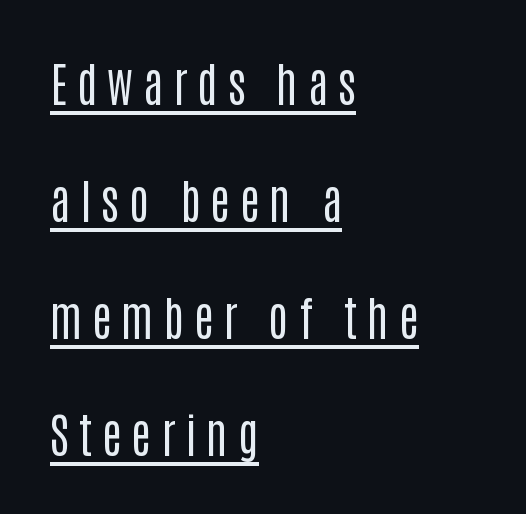
{"serif": "no", "italic": "no", "bold": "no", "weight": "regular", "width": "condensed", "stroke_contrast": "low", "x_height": "large", "monospaced": "no", "underline": "yes", "align": "left", "line_spacing": "loose", "line_spacing_ratio": 2.49, "letter_spacing": "wide", "letter_spacing_em": 0.21, "glyph_px": 47}
